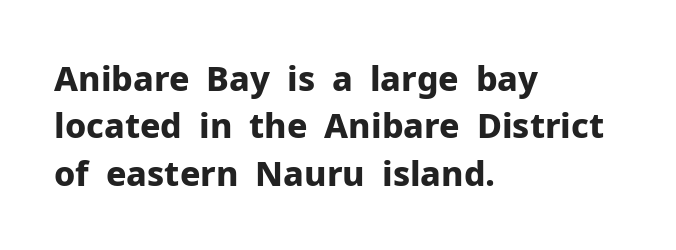
{"serif": "no", "italic": "no", "bold": "yes", "weight": "bold", "width": "normal", "stroke_contrast": "low", "x_height": "medium", "monospaced": "no", "underline": "no", "align": "left", "line_spacing": "normal", "line_spacing_ratio": 1.39, "letter_spacing": "normal", "letter_spacing_em": 0.0, "glyph_px": 34}
